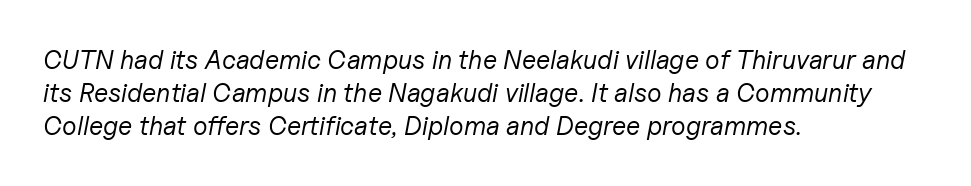
{"italic": "yes", "lean": "right", "slant_degrees": 11, "bold": "no", "underline": "no", "align": "left", "line_spacing": "normal", "line_spacing_ratio": 1.27, "letter_spacing": "normal", "letter_spacing_em": 0.0, "glyph_px": 26}
